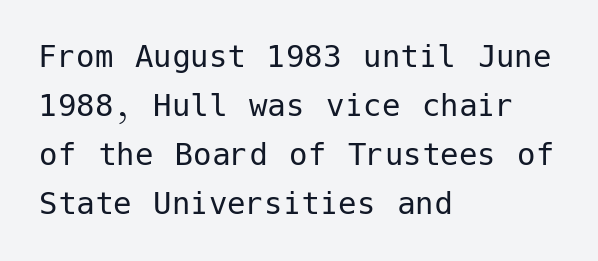
Honestly, the letter spacing is just normal — you wouldn't notice it. This is not heavy type; no bold has been used. The letters carry no serifs — their stems end cleanly without finishing strokes. Posture: straight, roman, zero tilt. Evenly set lines give the paragraph a standard silhouette. Underlining? Definitely not there.
